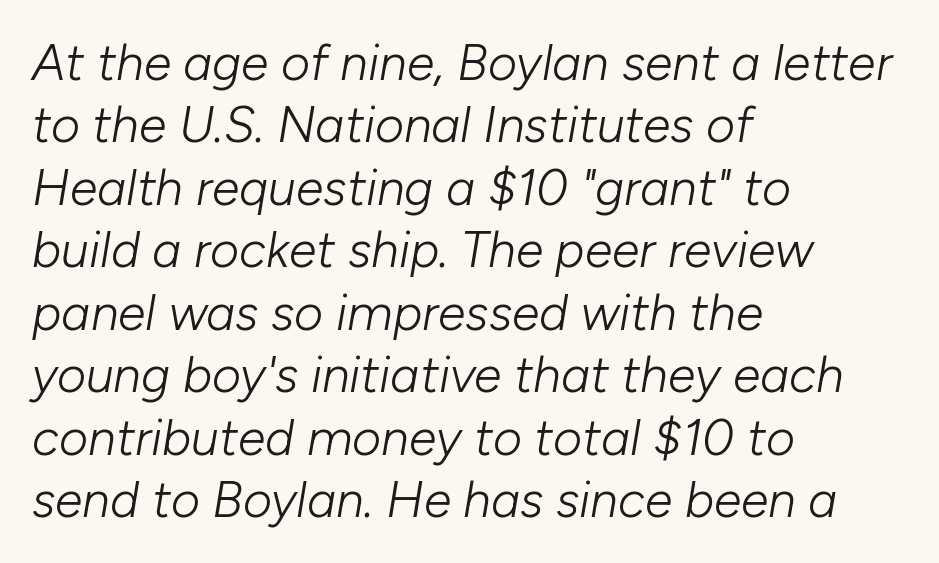
{"italic": "yes", "lean": "right", "slant_degrees": 10, "bold": "no", "weight": "light", "width": "normal", "stroke_contrast": "low", "x_height": "medium", "monospaced": "no", "underline": "no", "align": "left", "line_spacing": "normal", "line_spacing_ratio": 1.25, "letter_spacing": "normal", "letter_spacing_em": 0.0, "glyph_px": 50}
